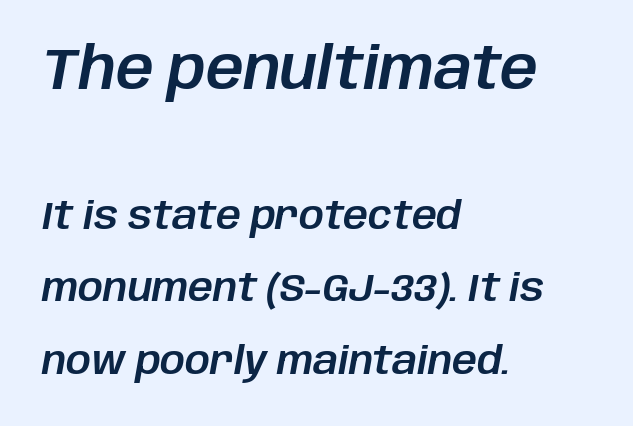
Q: Is the text italic (slanted)? A: Yes, it leans right by about 10 degrees.
Q: Is the text underlined? A: No.
Q: How is the paragraph aligned? A: Left-aligned.
Q: Is the spacing between letters normal or unusually wide? A: Normal.
Q: Which block of text is set in a larger size, the first (top) or the second (bottom)? A: The first (top) one.
Q: Width (condensed, normal, or wide)? A: Normal.
Q: Stroke contrast? A: Low.
Q: x-height? A: Large.
Q: Monospaced? A: No.
